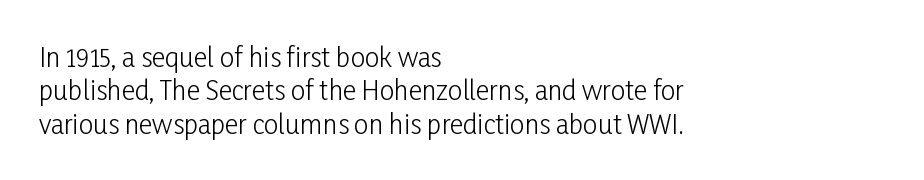
Q: Is the text bold? A: No.
Q: Is the text italic (slanted)? A: No, it is upright.
Q: Is the text underlined? A: No.
Q: How is the paragraph aligned? A: Left-aligned.
Q: Is the spacing between letters normal or unusually wide? A: Normal.
Q: Is the spacing between lines tight, normal or loose? A: Normal.
